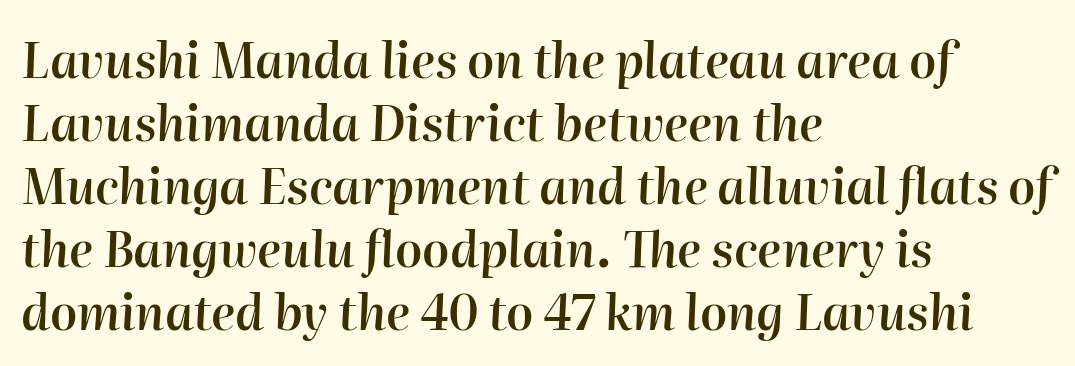
The image shows 48 px semibold type, italic (leaning right); set left-aligned, normal line spacing (1.31x), normal letter spacing, not underlined; high stroke contrast and a medium x-height.
